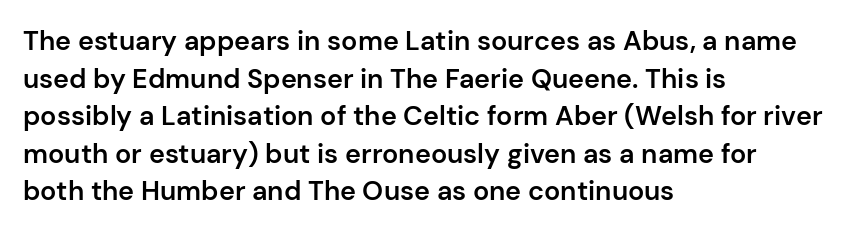
{"italic": "no", "bold": "semi", "underline": "no", "align": "left", "line_spacing": "normal", "line_spacing_ratio": 1.39, "letter_spacing": "normal", "letter_spacing_em": 0.0, "glyph_px": 27}
